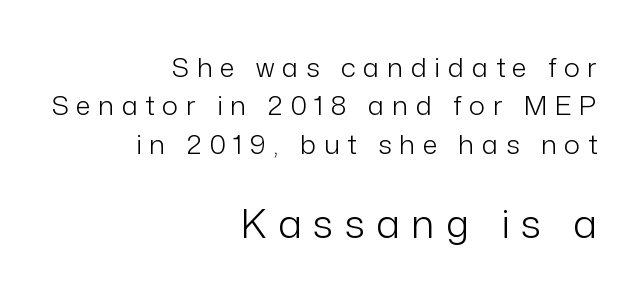
Q: Is the text bold? A: No.
Q: Is the text italic (slanted)? A: No, it is upright.
Q: Is the typeface a serif or a sans-serif typeface? A: Sans-serif.
Q: Is the text underlined? A: No.
Q: How is the paragraph aligned? A: Right-aligned.
Q: Is the spacing between letters normal or unusually wide? A: Unusually wide.
Q: Is the spacing between lines tight, normal or loose? A: Normal.
Q: Which block of text is set in a larger size, the first (top) or the second (bottom)? A: The second (bottom) one.
Q: Width (condensed, normal, or wide)? A: Normal.
Q: Stroke contrast? A: Low.
Q: x-height? A: Medium.
Q: Monospaced? A: No.
